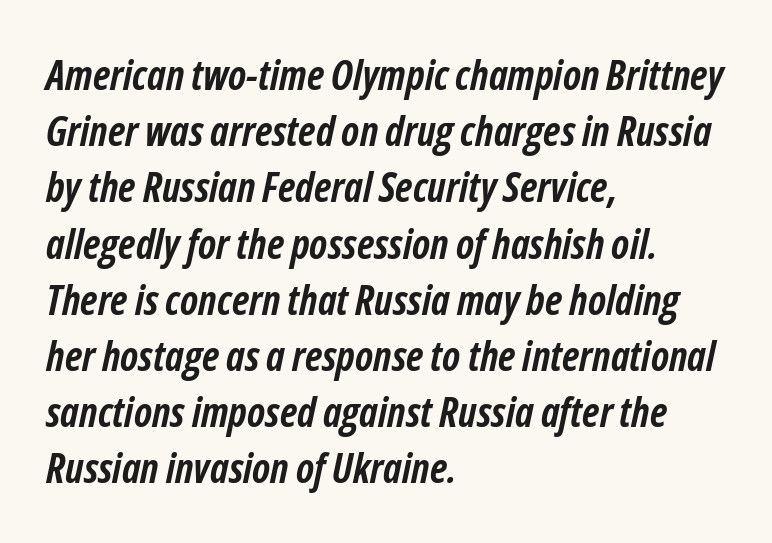
The line-height multiplier appears to be the usual default. The specimen reads as italic at a glance. The rendering uses a bold face; every stroke is thick and dark. The face used here is proportionally spaced, like ordinary book or web type. The horizontal fit of the characters is conventional and even.
